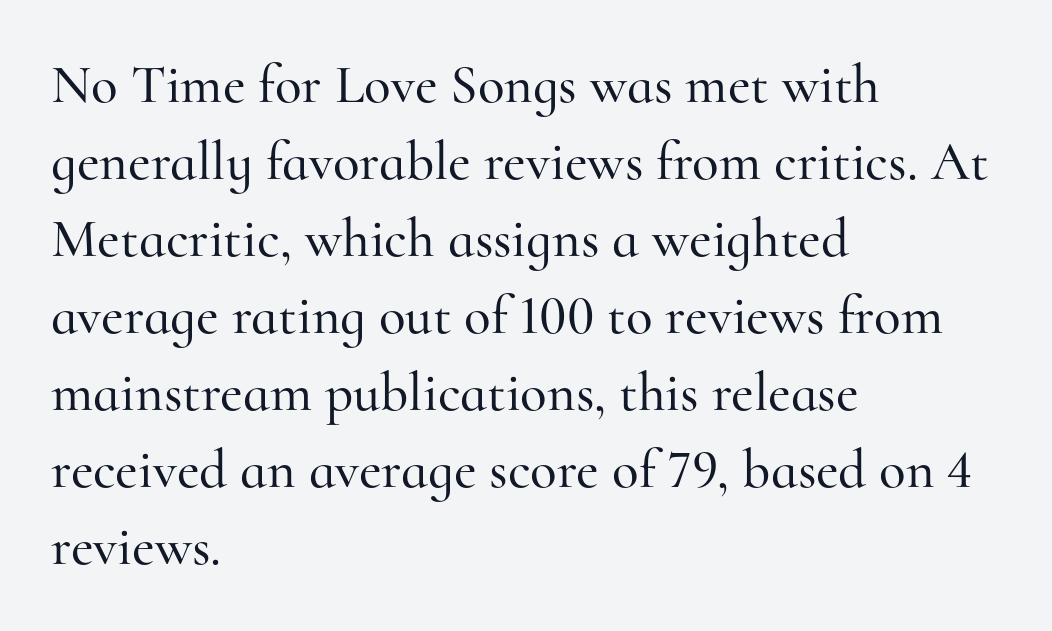
Q: Is the text italic (slanted)? A: No, it is upright.
Q: Is the typeface a serif or a sans-serif typeface? A: Serif.
Q: Is the text underlined? A: No.
Q: How is the paragraph aligned? A: Left-aligned.
Q: Is the spacing between letters normal or unusually wide? A: Normal.
Q: Is the spacing between lines tight, normal or loose? A: Normal.
Q: Width (condensed, normal, or wide)? A: Normal.
Q: Stroke contrast? A: High.
Q: x-height? A: Small.
Q: Monospaced? A: No.
